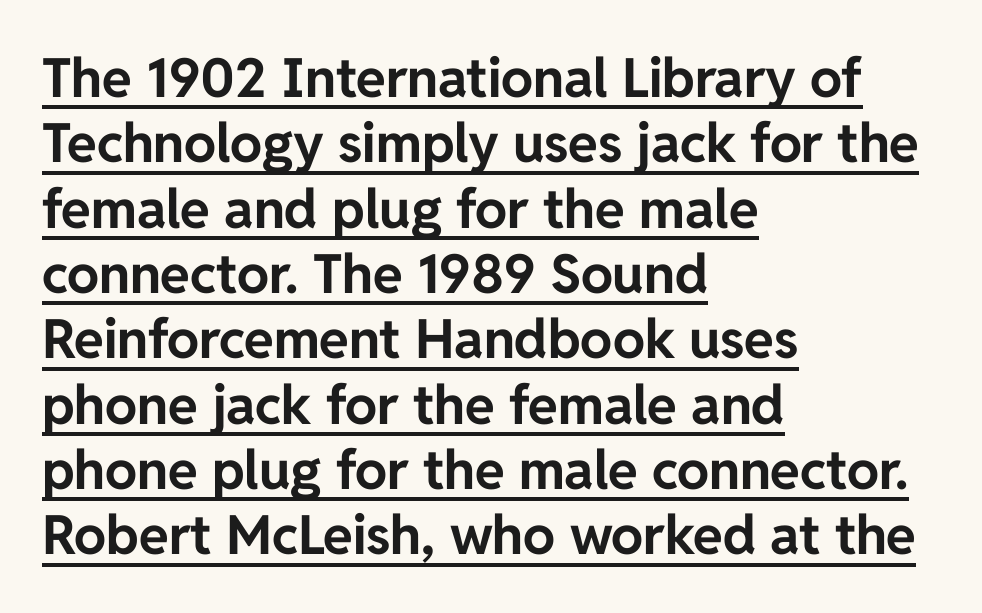
Q: Is the text bold? A: Yes.
Q: Is the text italic (slanted)? A: No, it is upright.
Q: Is the typeface a serif or a sans-serif typeface? A: Sans-serif.
Q: Is the text underlined? A: Yes.
Q: How is the paragraph aligned? A: Left-aligned.
Q: Is the spacing between letters normal or unusually wide? A: Normal.
Q: Width (condensed, normal, or wide)? A: Normal.
Q: Stroke contrast? A: Low.
Q: x-height? A: Medium.
Q: Monospaced? A: No.
